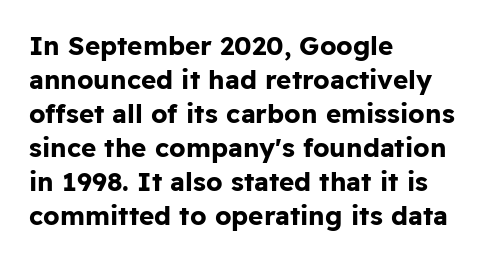
Q: Is the text bold? A: Yes.
Q: Is the text italic (slanted)? A: No, it is upright.
Q: Is the text underlined? A: No.
Q: How is the paragraph aligned? A: Left-aligned.
Q: Is the spacing between letters normal or unusually wide? A: Normal.
Q: Is the spacing between lines tight, normal or loose? A: Normal.
